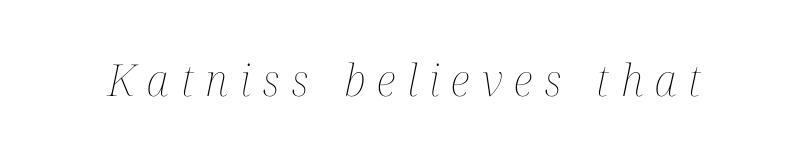
The image shows 44 px thin, condensed type, italic (leaning right); set unusually wide letter spacing (+0.27 em), not underlined; medium stroke contrast and a medium x-height.
